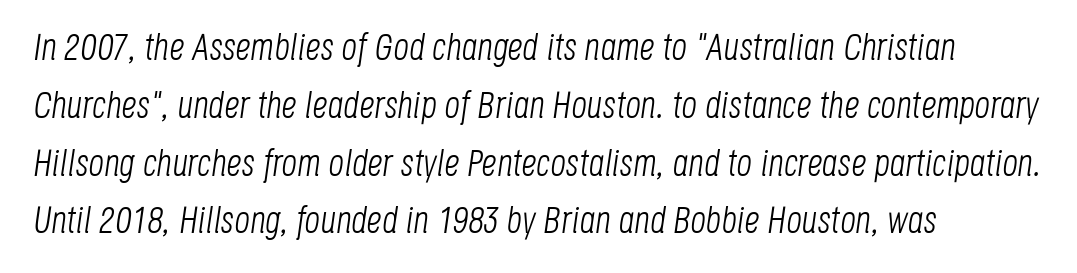
The image shows 38 px light, condensed type, italic (leaning right); set left-aligned, normal line spacing (1.52x), normal letter spacing, not underlined; low stroke contrast and a large x-height.
